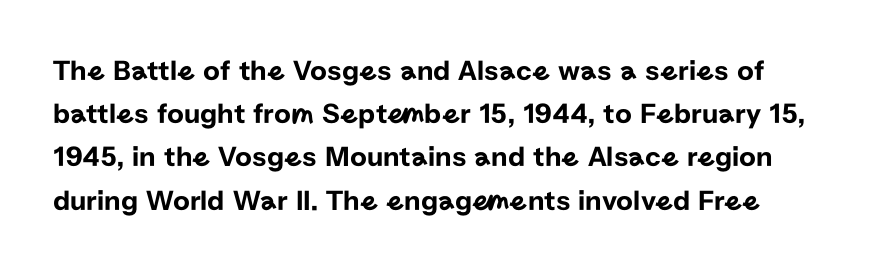
The image shows 29 px sans-serif type, upright; set normal line spacing (1.49x), normal letter spacing, not underlined; low stroke contrast and a medium x-height.
